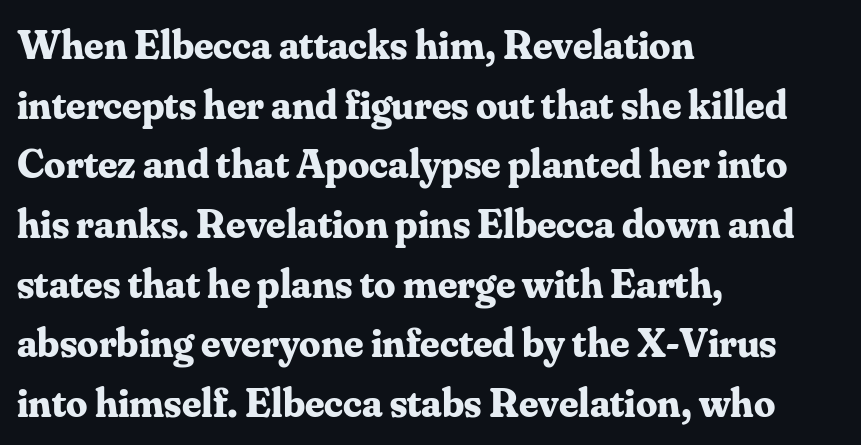
{"serif": "yes", "italic": "no", "bold": "yes", "weight": "bold", "width": "normal", "stroke_contrast": "medium", "x_height": "small", "monospaced": "no", "underline": "no", "align": "left", "line_spacing": "normal", "line_spacing_ratio": 1.42, "letter_spacing": "normal", "letter_spacing_em": 0.0, "glyph_px": 42}
